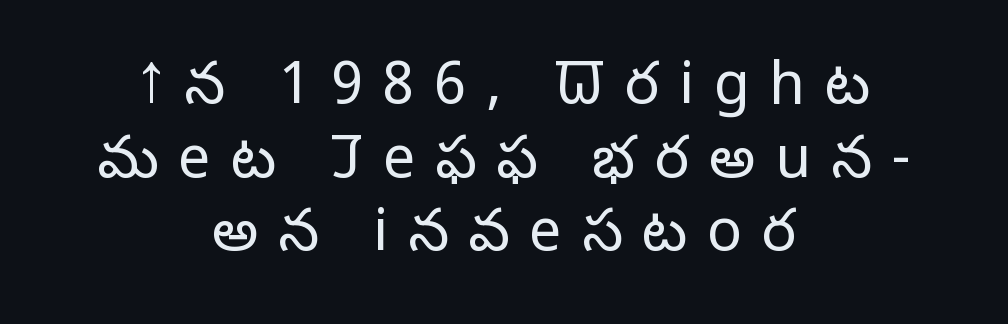
The image shows 58 px light sans-serif type, upright; set centered, normal line spacing (1.27x), unusually wide letter spacing (+0.34 em), not underlined; low stroke contrast and a medium x-height.
